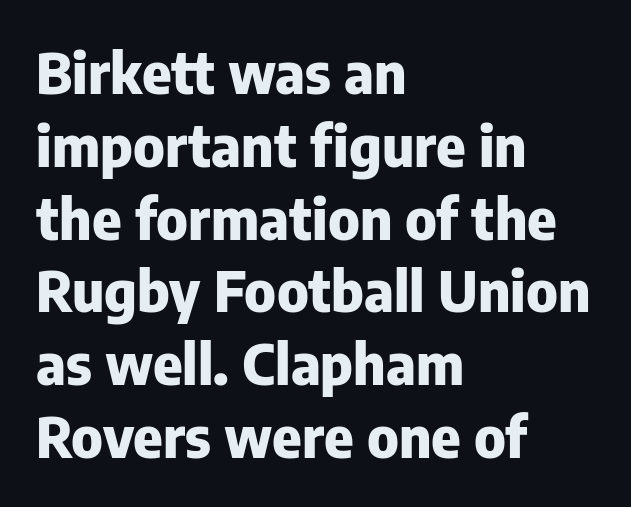
{"serif": "no", "italic": "no", "bold": "yes", "weight": "heavy", "width": "normal", "stroke_contrast": "low", "x_height": "medium", "monospaced": "no", "underline": "no", "align": "left", "line_spacing": "normal", "line_spacing_ratio": 1.3, "letter_spacing": "normal", "letter_spacing_em": 0.0, "glyph_px": 56}
